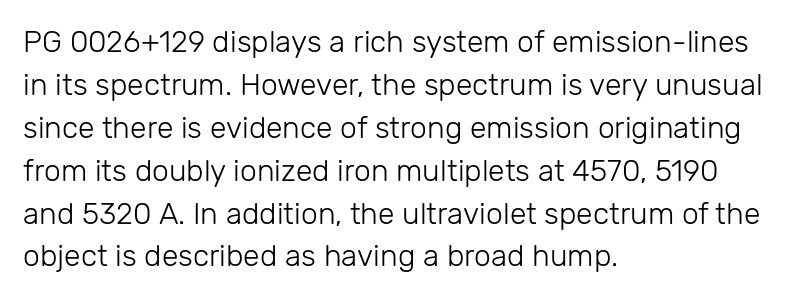
Each letter's strokes conclude bluntly, with no projecting serifs. The rendering uses a moderate line-height, typical for paragraphs. Looks like regular typesetting: each glyph gets only the width it needs. A bare baseline throughout the passage.
